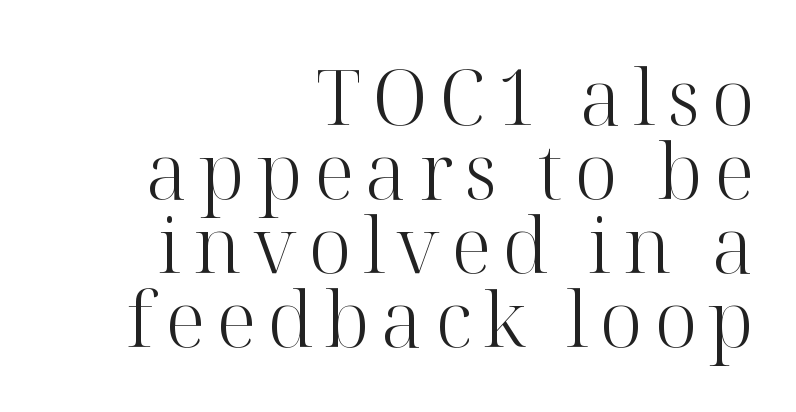
You could not count columns in this text — the font is proportionally spaced. The font's upright variant was chosen for this text. Typeset ragged left — the right edge is the straight one. Words float on clear page, feet unadorned.
